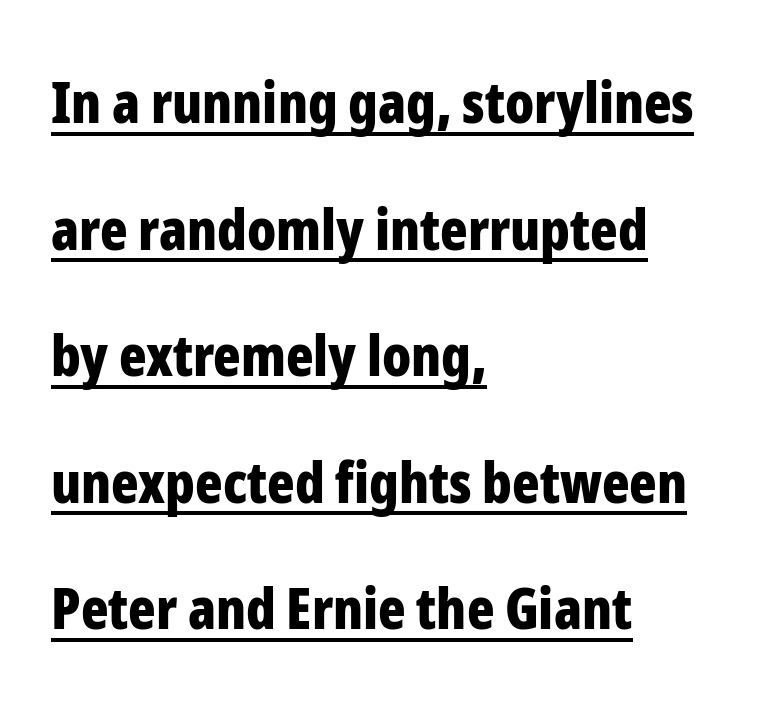
{"serif": "no", "italic": "no", "bold": "yes", "weight": "bold", "width": "condensed", "stroke_contrast": "low", "x_height": "medium", "monospaced": "no", "underline": "yes", "align": "left", "line_spacing": "loose", "line_spacing_ratio": 2.22, "letter_spacing": "normal", "letter_spacing_em": 0.0, "glyph_px": 57}
